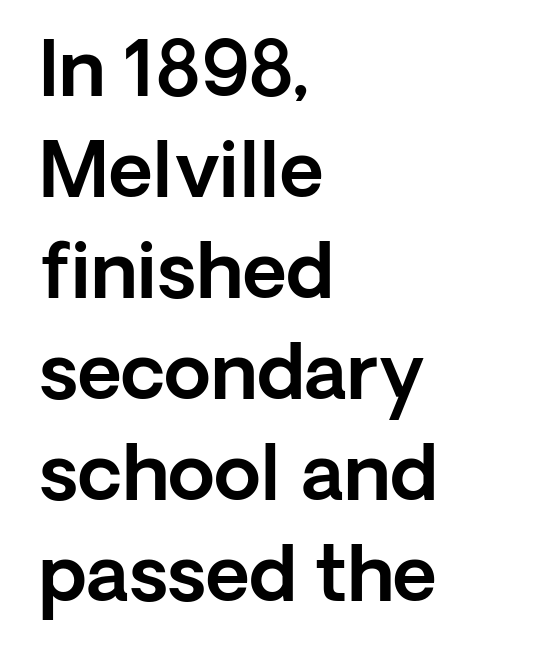
Q: Is the text italic (slanted)? A: No, it is upright.
Q: Is the typeface a serif or a sans-serif typeface? A: Sans-serif.
Q: Is the text underlined? A: No.
Q: How is the paragraph aligned? A: Left-aligned.
Q: Is the spacing between letters normal or unusually wide? A: Normal.
Q: Is the spacing between lines tight, normal or loose? A: Normal.
Q: Width (condensed, normal, or wide)? A: Normal.
Q: x-height? A: Medium.
Q: Monospaced? A: No.
